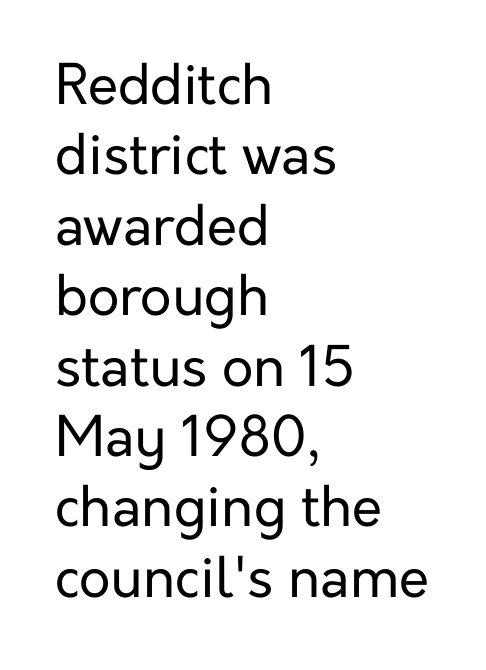
{"serif": "no", "italic": "no", "bold": "no", "weight": "regular", "width": "normal", "stroke_contrast": "low", "x_height": "medium", "monospaced": "no", "underline": "no", "align": "left", "line_spacing": "normal", "line_spacing_ratio": 1.28, "letter_spacing": "normal", "letter_spacing_em": 0.0, "glyph_px": 55}
